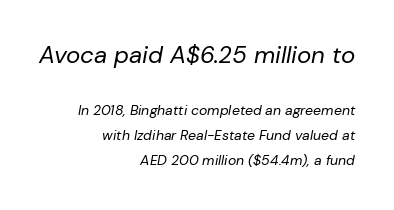
{"italic": "yes", "lean": "right", "slant_degrees": 10, "bold": "no", "underline": "no", "align": "right", "line_spacing_ratio": 1.79, "letter_spacing": "normal", "letter_spacing_em": 0.0, "larger_block": "first", "size_ratio": 1.71, "glyph_px": 24}
